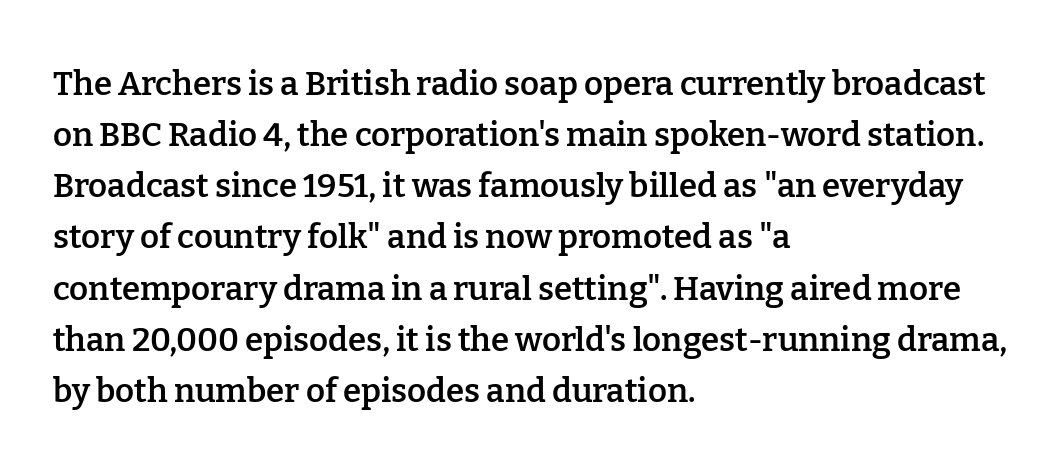
The image shows 33 px semibold serif type, upright; set left-aligned, normal line spacing (1.55x), normal letter spacing, not underlined; low stroke contrast and a medium x-height.
